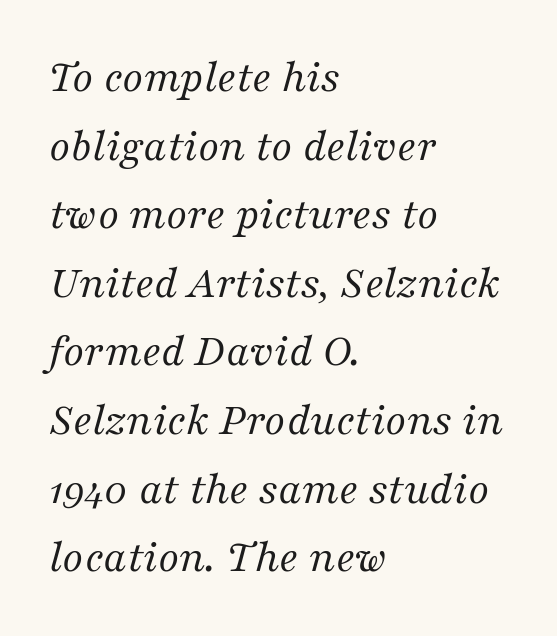
The face used here is proportionally spaced, like ordinary book or web type. Plain, unruled lines of type. In terms of letterform style, serifs are clearly present. The rendering keeps characters at their native spacing.
